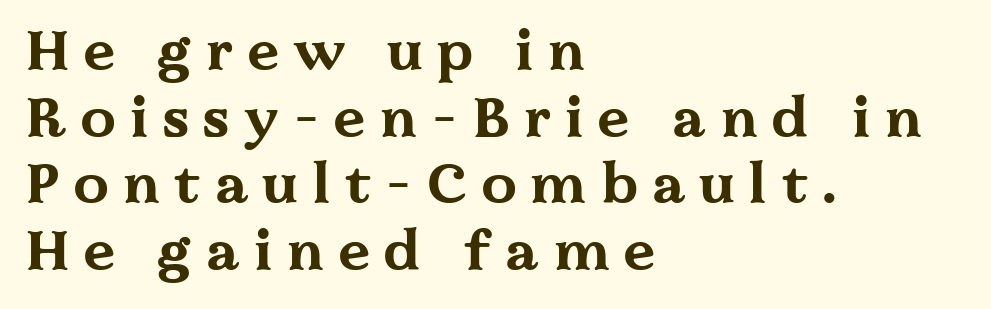
This sample uses a serif face. These lines are set flush left with a ragged right edge. Here the designer chose a conventional face with non-uniform glyph widths. The font's upright variant was chosen for this text. Students, this is bold: see how much ink each stroke carries. Check under the words: just untouched page.
